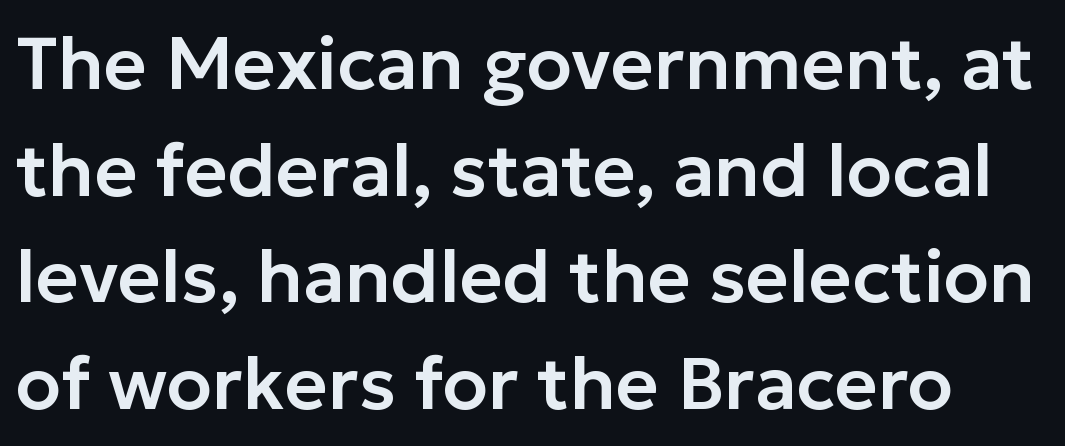
Looks like regular typesetting: each glyph gets only the width it needs. The area under the type is left untouched. In terms of leading, this rendering sits right in the middle. Do the letters lean? They stand straight. Glyph-to-glyph distance matches everyday printed text. Serif or sans? Sans — the stroke terminals are bare.
